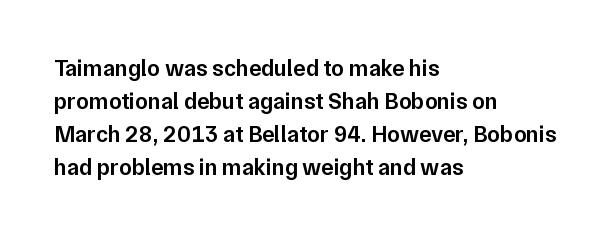
{"italic": "no", "bold": "semi", "underline": "no", "align": "left", "line_spacing": "normal", "line_spacing_ratio": 1.43, "letter_spacing": "normal", "letter_spacing_em": 0.0, "glyph_px": 23}
